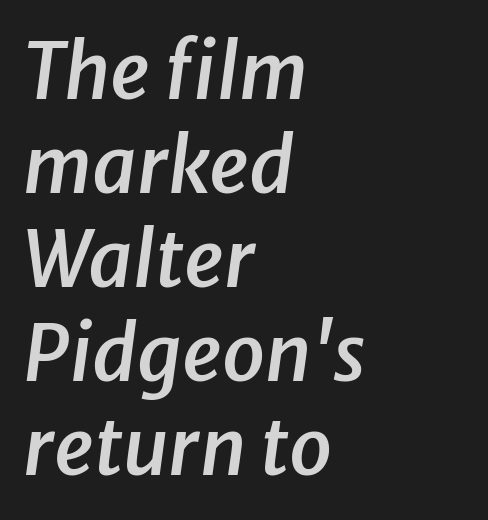
The image shows 77 px semibold type, italic (leaning right); set left-aligned, line spacing 1.22x, normal letter spacing, not underlined; low stroke contrast and a medium x-height.
